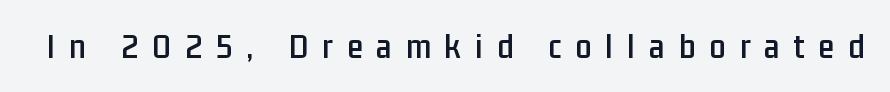
Tracking here is generous; glyphs stand well apart from one another. These lines are rendered in a variable-pitch font. Nope, no serifs anywhere on these letters. Nobody drew a line under any word here.
